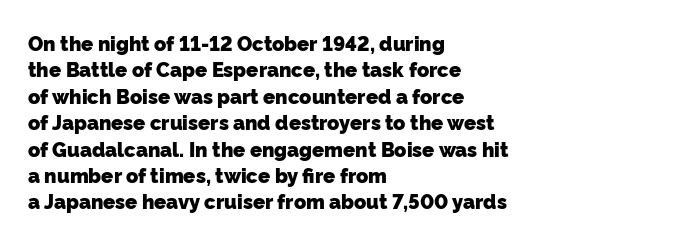
{"bold": "yes", "underline": "no", "align": "left", "line_spacing": "normal", "line_spacing_ratio": 1.32, "letter_spacing": "normal", "letter_spacing_em": 0.0, "glyph_px": 20}
